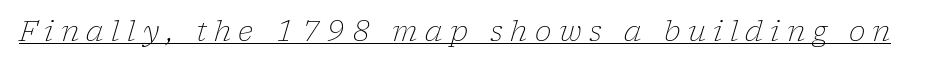
The lettering is marked with a stroke running underneath it. Looks like regular typesetting: each glyph gets only the width it needs. Counters stay open thanks to moderate or lighter strokes. Serifs: yes, visible at the terminals of the letterforms.
